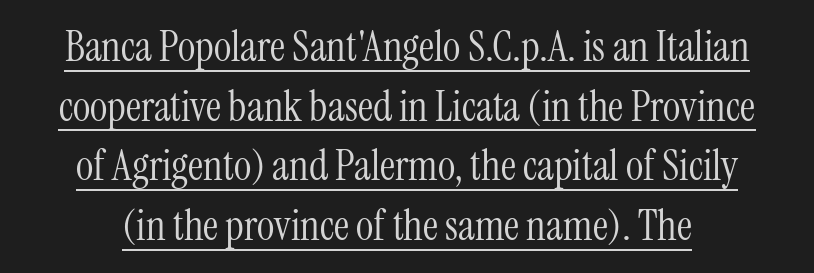
{"serif": "yes", "italic": "no", "bold": "no", "weight": "light", "width": "condensed", "stroke_contrast": "medium", "x_height": "medium", "monospaced": "no", "underline": "yes", "line_spacing": "normal", "line_spacing_ratio": 1.42, "letter_spacing": "normal", "letter_spacing_em": 0.0, "glyph_px": 42}
